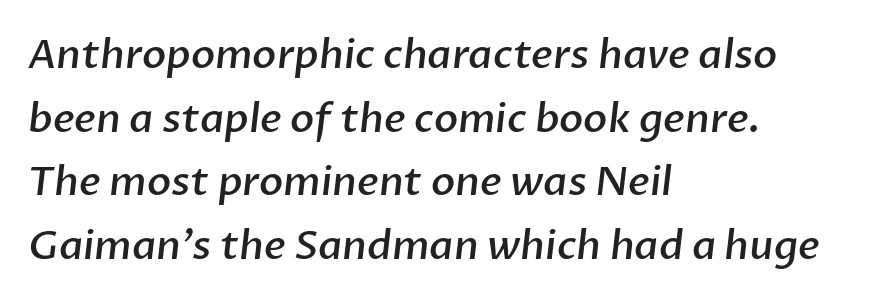
Q: Is the text bold? A: Semi-bold.
Q: Is the typeface a serif or a sans-serif typeface? A: Sans-serif.
Q: Is the text underlined? A: No.
Q: How is the paragraph aligned? A: Left-aligned.
Q: Is the spacing between letters normal or unusually wide? A: Normal.
Q: Is the spacing between lines tight, normal or loose? A: Normal.
Q: Width (condensed, normal, or wide)? A: Normal.
Q: Stroke contrast? A: Low.
Q: x-height? A: Medium.
Q: Monospaced? A: No.
